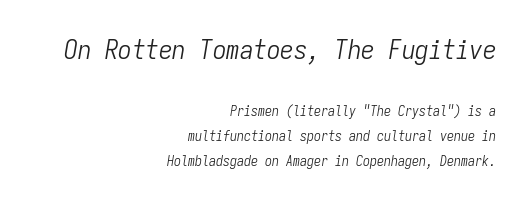
{"italic": "yes", "lean": "right", "slant_degrees": 9, "bold": "no", "underline": "no", "align": "right", "line_spacing_ratio": 1.79, "letter_spacing": "normal", "letter_spacing_em": 0.0, "larger_block": "first", "size_ratio": 1.93, "glyph_px": 27}
